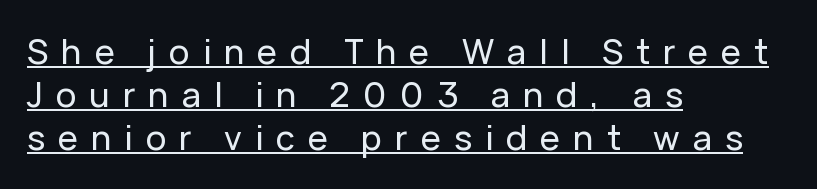
The image shows 34 px sans-serif type, upright; set left-aligned, normal line spacing (1.27x), unusually wide letter spacing (+0.38 em), underlined; low stroke contrast and a medium x-height.
